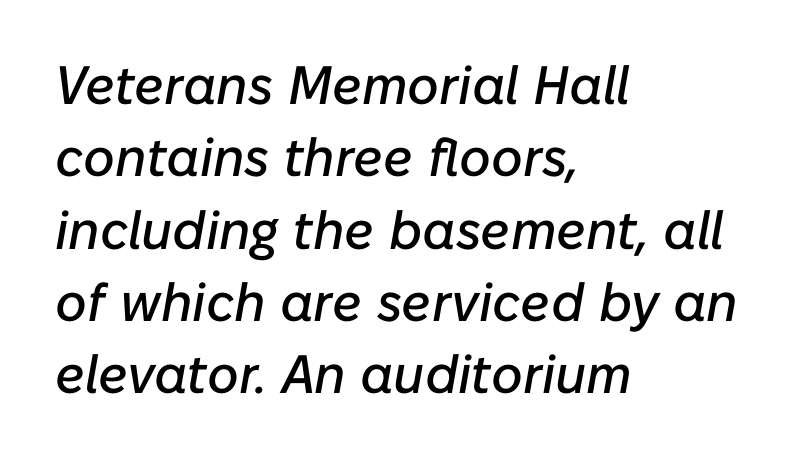
{"italic": "yes", "lean": "right", "slant_degrees": 10, "width": "normal", "stroke_contrast": "low", "x_height": "medium", "monospaced": "no", "underline": "no", "align": "left", "line_spacing": "normal", "line_spacing_ratio": 1.34, "letter_spacing": "normal", "letter_spacing_em": 0.0, "glyph_px": 54}
